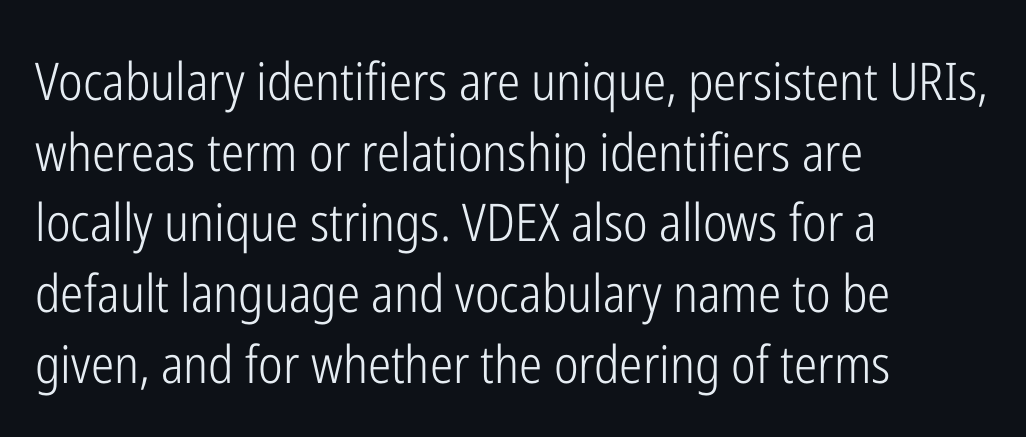
Q: Is the text bold? A: No.
Q: Is the text italic (slanted)? A: No, it is upright.
Q: Is the typeface a serif or a sans-serif typeface? A: Sans-serif.
Q: Is the text underlined? A: No.
Q: How is the paragraph aligned? A: Left-aligned.
Q: Is the spacing between letters normal or unusually wide? A: Normal.
Q: Is the spacing between lines tight, normal or loose? A: Normal.
Q: Width (condensed, normal, or wide)? A: Condensed.
Q: Stroke contrast? A: Low.
Q: x-height? A: Medium.
Q: Monospaced? A: No.
